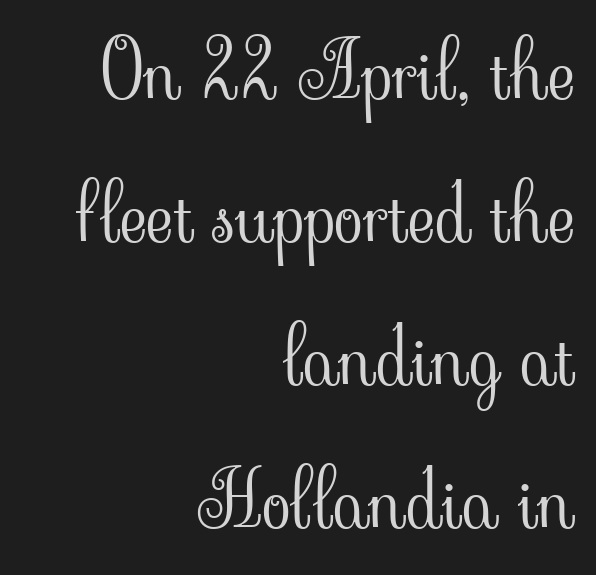
The image shows 76 px light serif type, upright; set right-aligned, line spacing 1.88x, normal letter spacing, not underlined; low stroke contrast and a small x-height.
